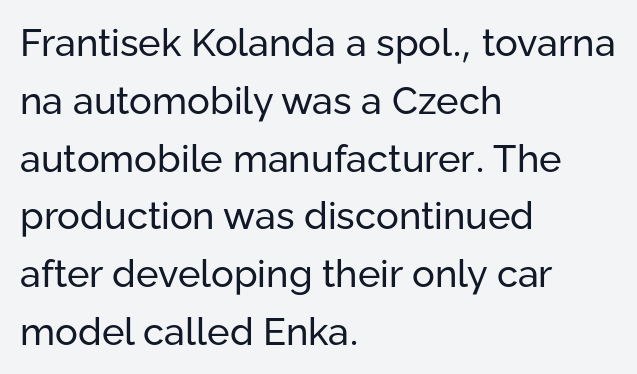
The passage shown is typed in a proportional face where columns would drift. Line starts are locked; line ends wander. The passage shown has conventional tracking throughout. Does the type have serifs? No, each stem ends abruptly. Is there much room between lines? A standard amount, neither cramped nor airy.
